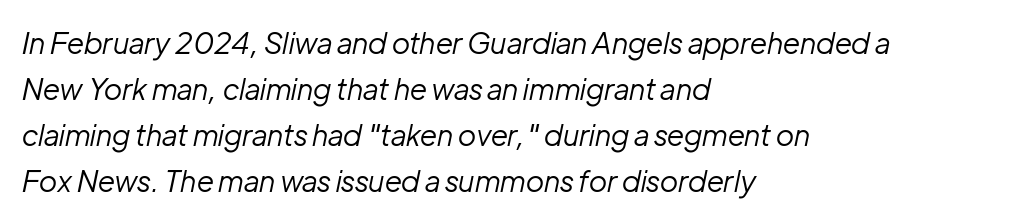
Q: Is the text bold? A: No.
Q: Is the text italic (slanted)? A: Yes, it leans right by about 12 degrees.
Q: Is the text underlined? A: No.
Q: How is the paragraph aligned? A: Left-aligned.
Q: Is the spacing between letters normal or unusually wide? A: Normal.
Q: Is the spacing between lines tight, normal or loose? A: Normal.
Q: Width (condensed, normal, or wide)? A: Normal.
Q: Stroke contrast? A: Low.
Q: x-height? A: Medium.
Q: Monospaced? A: No.
